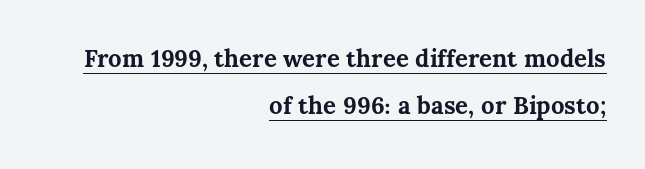
Q: Is the text bold? A: Yes.
Q: Is the text italic (slanted)? A: No, it is upright.
Q: Is the text underlined? A: Yes.
Q: How is the paragraph aligned? A: Right-aligned.
Q: Is the spacing between letters normal or unusually wide? A: Normal.
Q: Is the spacing between lines tight, normal or loose? A: Loose.
